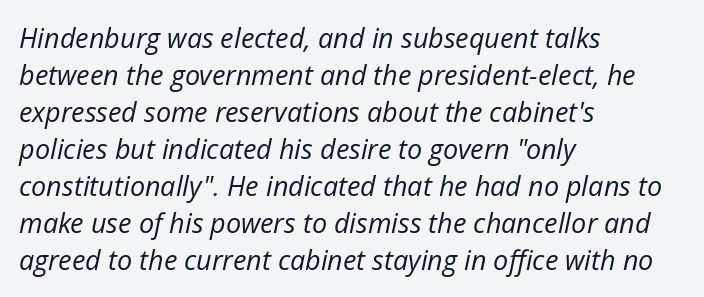
The image shows 27 px text type, italic (leaning right); set left-aligned, normal line spacing (1.37x), normal letter spacing, not underlined.
